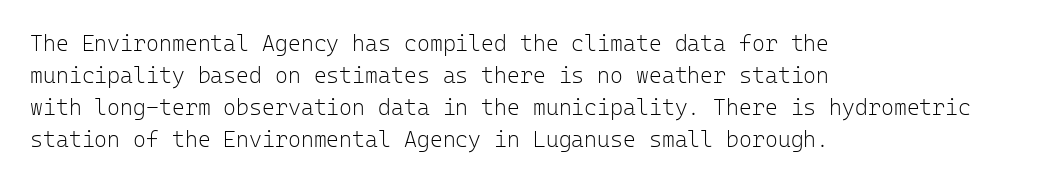
Weight: in the light-to-regular range. These lines keep a tight, regular rhythm from letter to letter. Any mark beneath the type? The region is blank. Left-aligned paragraph, ragged on the right. If you drew a line through each stem, it would be perfectly vertical. Honestly, the row spacing looks completely unremarkable.
